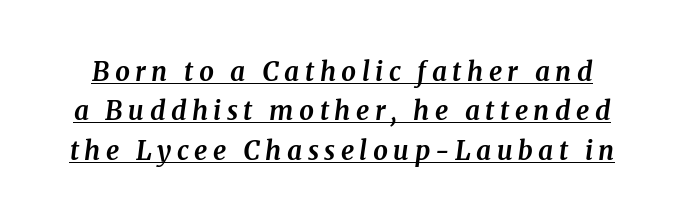
Underlining? Definitely there. How would I describe the line gaps? Plain and ordinary. Letter spacing: wide. Notice how thick the strokes are: this is what a full bold looks like.
